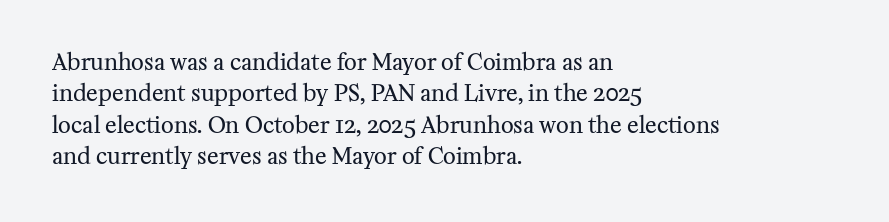
The image shows 22 px text type, upright; set left-aligned, normal line spacing (1.43x), normal letter spacing, not underlined.
